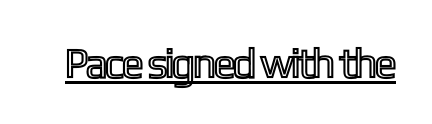
The image shows 42 px condensed type, upright; set normal letter spacing, underlined; a medium x-height.
